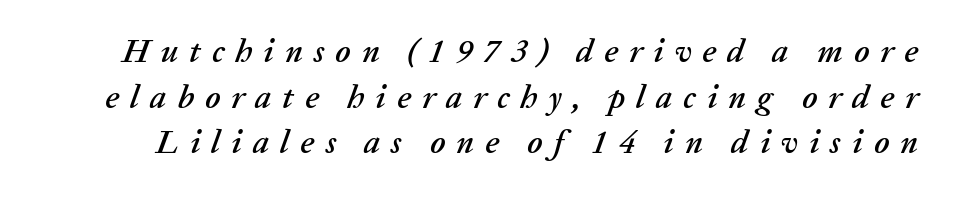
{"italic": "yes", "lean": "right", "slant_degrees": 20, "width": "normal", "stroke_contrast": "low", "x_height": "medium", "monospaced": "no", "underline": "no", "line_spacing": "normal", "line_spacing_ratio": 1.38, "letter_spacing": "wide", "letter_spacing_em": 0.33, "glyph_px": 33}
